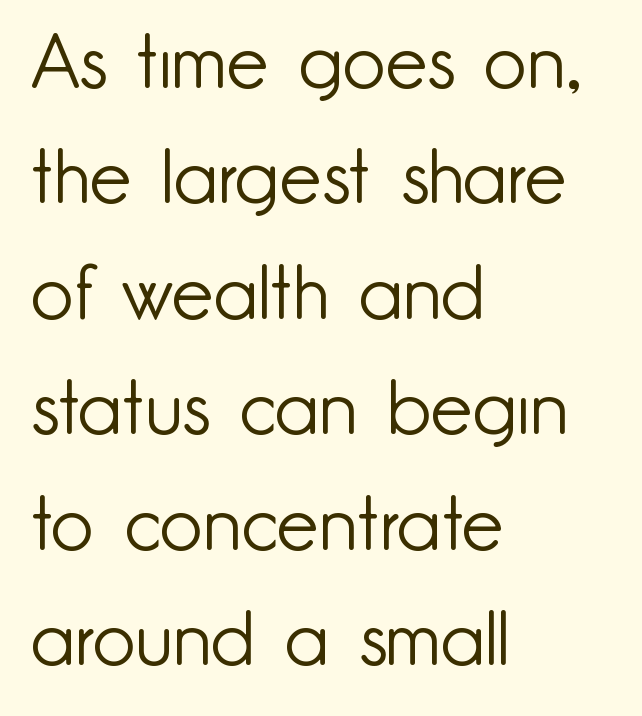
{"serif": "no", "italic": "no", "bold": "no", "weight": "light", "width": "normal", "stroke_contrast": "low", "x_height": "small", "monospaced": "no", "underline": "no", "align": "left", "line_spacing": "normal", "line_spacing_ratio": 1.54, "letter_spacing": "normal", "letter_spacing_em": 0.0, "glyph_px": 75}
